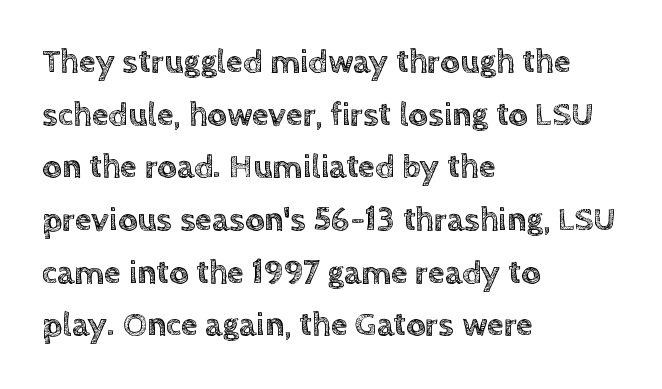
The image shows 34 px text type, upright; set left-aligned, normal line spacing (1.55x), normal letter spacing, not underlined; a large x-height.
